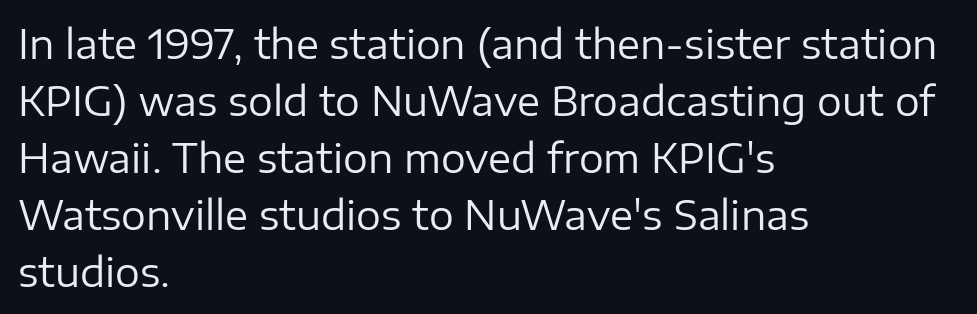
{"serif": "no", "italic": "no", "bold": "no", "weight": "regular", "width": "normal", "stroke_contrast": "low", "x_height": "medium", "monospaced": "no", "underline": "no", "align": "left", "line_spacing": "normal", "line_spacing_ratio": 1.46, "letter_spacing": "normal", "letter_spacing_em": 0.0, "glyph_px": 39}
